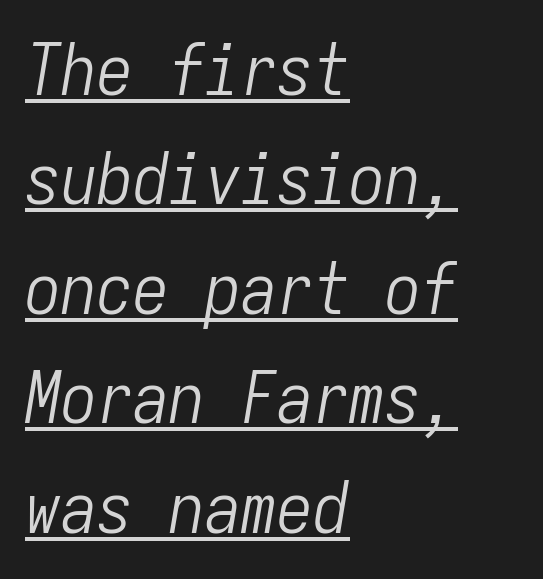
The image shows 72 px light, condensed type, italic (leaning right), monospaced; set left-aligned, normal line spacing (1.52x), normal letter spacing, underlined; low stroke contrast and a medium x-height.
